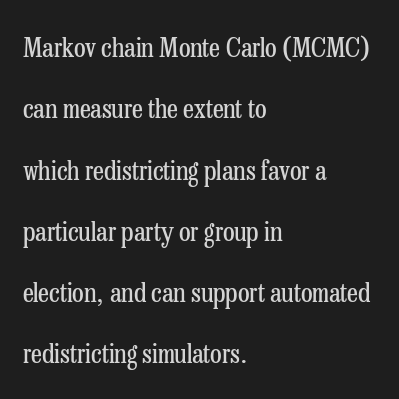
Q: Is the text bold? A: No.
Q: Is the text italic (slanted)? A: No, it is upright.
Q: Is the text underlined? A: No.
Q: How is the paragraph aligned? A: Left-aligned.
Q: Is the spacing between letters normal or unusually wide? A: Normal.
Q: Is the spacing between lines tight, normal or loose? A: Loose.
